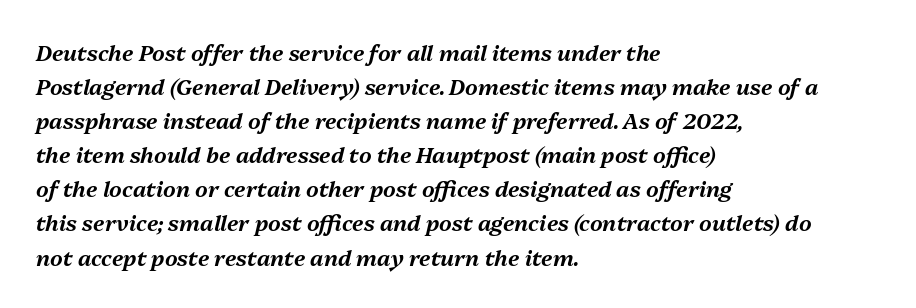
Is the letter spacing exaggerated? No — it looks like the ordinary default. Leading matches the norm, producing a regular column. The passage is arranged the way most books set body copy — flush left. If you drew a line through each stem, it would be angled. Beneath every word, the page is bare.
